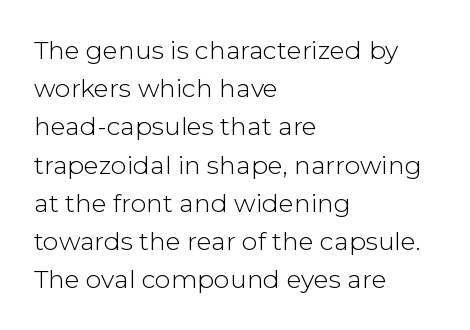
The glyphs are unaccompanied by any horizontal stroke below them. Posture: vertical. These lines keep a tight, regular rhythm from letter to letter. Interline gaps are of average width in this sample. The paragraph shown leans on its left margin.
